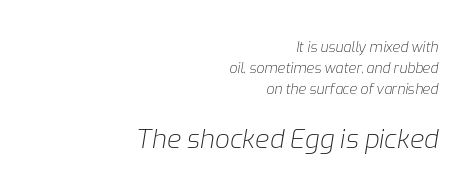
{"italic": "yes", "lean": "right", "slant_degrees": 9, "bold": "no", "underline": "no", "align": "right", "line_spacing": "normal", "line_spacing_ratio": 1.51, "letter_spacing": "normal", "letter_spacing_em": 0.0, "larger_block": "second", "size_ratio": 1.86, "glyph_px": 26}
